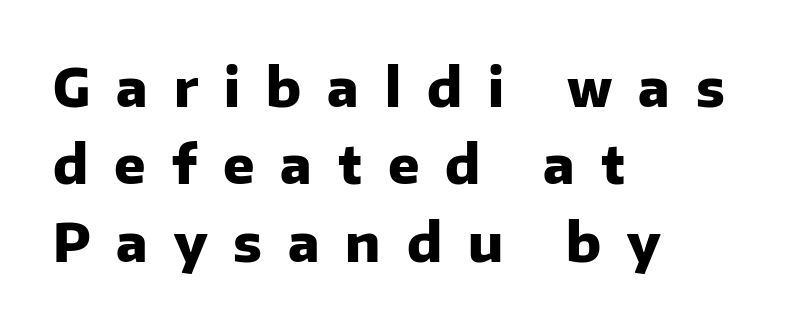
{"serif": "no", "italic": "no", "bold": "yes", "weight": "heavy", "width": "normal", "stroke_contrast": "low", "x_height": "medium", "monospaced": "no", "underline": "no", "align": "left", "line_spacing": "normal", "line_spacing_ratio": 1.49, "letter_spacing": "wide", "letter_spacing_em": 0.5, "glyph_px": 52}
